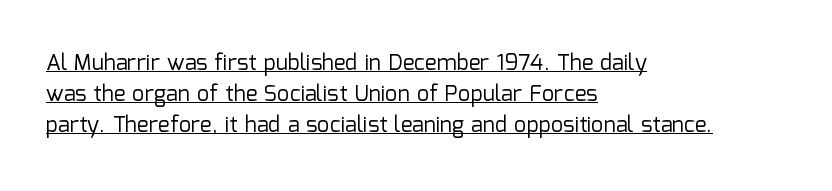
The image shows 22 px text type, upright; set left-aligned, normal line spacing (1.41x), normal letter spacing, underlined.
